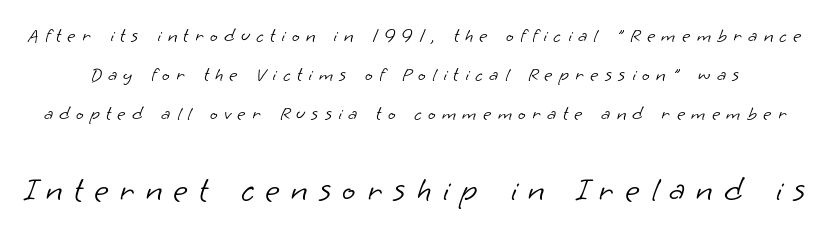
The image shows 35 px light sans-serif type; set loose line spacing (1.95x), unusually wide letter spacing (+0.32 em), not underlined; the second (bottom) block is 1.75x larger; low stroke contrast and a small x-height.
